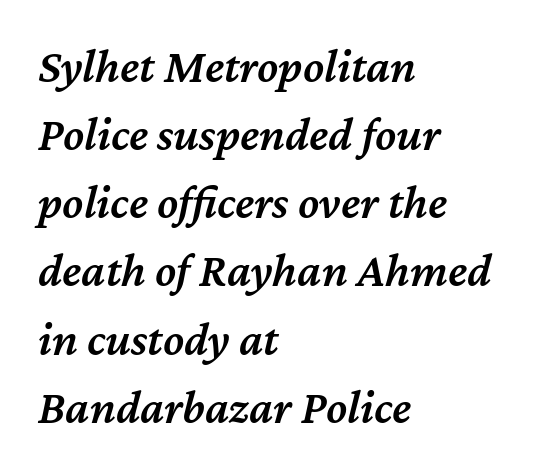
Q: Is the text bold? A: Semi-bold.
Q: Is the text italic (slanted)? A: Yes, it leans right by about 12 degrees.
Q: Is the text underlined? A: No.
Q: How is the paragraph aligned? A: Left-aligned.
Q: Is the spacing between letters normal or unusually wide? A: Normal.
Q: Is the spacing between lines tight, normal or loose? A: Normal.
Q: Width (condensed, normal, or wide)? A: Normal.
Q: Stroke contrast? A: Medium.
Q: x-height? A: Medium.
Q: Monospaced? A: No.
